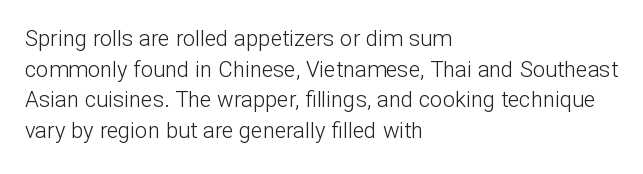
{"italic": "no", "bold": "no", "underline": "no", "align": "left", "line_spacing": "normal", "line_spacing_ratio": 1.39, "letter_spacing": "normal", "letter_spacing_em": 0.0, "glyph_px": 22}
